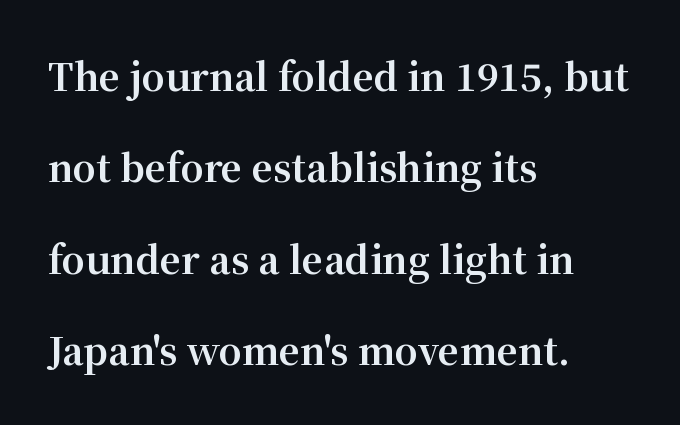
The image shows 37 px bold serif type, upright; set left-aligned, loose line spacing (2.47x), normal letter spacing, not underlined; medium stroke contrast and a medium x-height.
